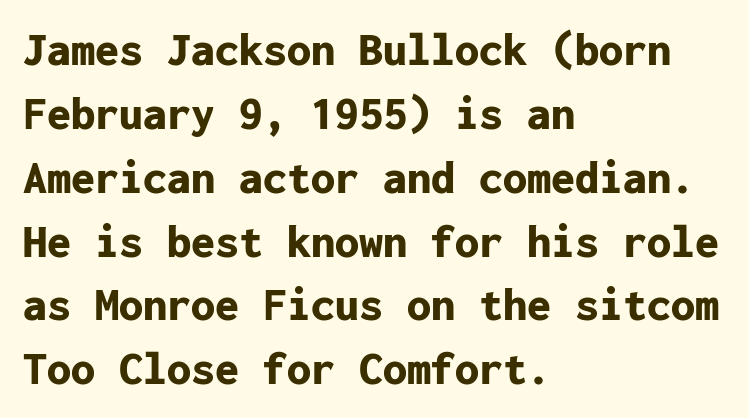
The image shows 48 px bold sans-serif type, upright, monospaced; set left-aligned, normal line spacing (1.33x), normal letter spacing, not underlined; low stroke contrast and a medium x-height.
